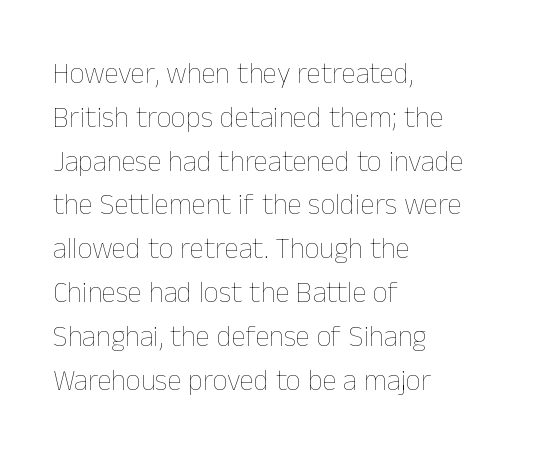
{"italic": "no", "bold": "no", "weight": "thin", "width": "normal", "stroke_contrast": "low", "x_height": "medium", "monospaced": "no", "underline": "no", "align": "left", "line_spacing": "normal", "line_spacing_ratio": 1.51, "letter_spacing": "normal", "letter_spacing_em": 0.0, "glyph_px": 29}
